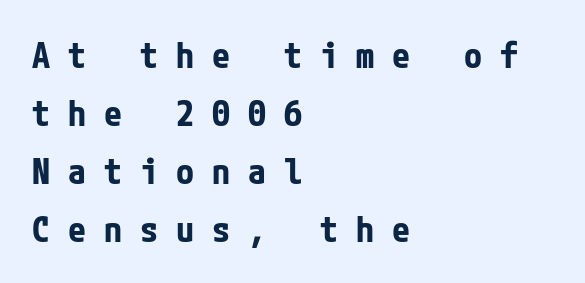
{"serif": "no", "italic": "no", "bold": "yes", "weight": "bold", "width": "condensed", "stroke_contrast": "low", "x_height": "medium", "underline": "no", "align": "left", "line_spacing": "normal", "line_spacing_ratio": 1.61, "letter_spacing": "wide", "letter_spacing_em": 0.5, "glyph_px": 36}
